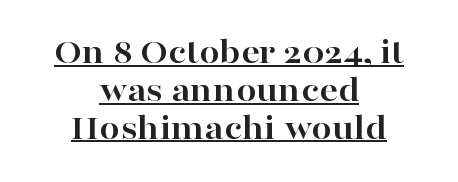
The image shows 36 px bold, wide serif type, upright; set centered, tight line spacing (1.05x), normal letter spacing, underlined; high stroke contrast and a medium x-height.
